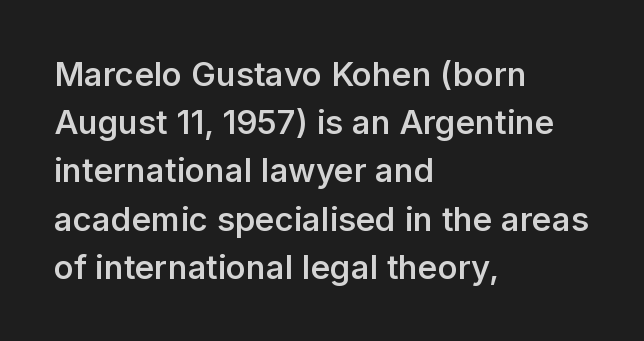
Posture: straight, roman, zero tilt. Bare-footed words on every line. Each new line begins a customary step beneath the previous one. No extra tracking has been applied to these lines. Every letter is mildly thick-stroked: semibold rather than bold. Is this a sans? Yes — the strokes have no serifs.
